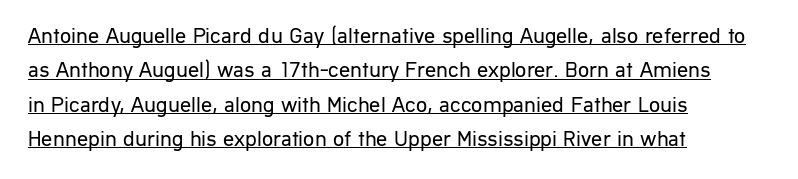
{"italic": "no", "bold": "no", "underline": "yes", "align": "left", "line_spacing": "normal", "line_spacing_ratio": 1.56, "letter_spacing": "normal", "letter_spacing_em": 0.0, "glyph_px": 22}
